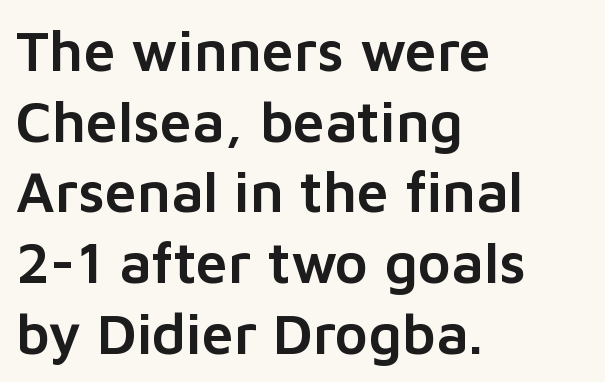
Q: Is the text italic (slanted)? A: No, it is upright.
Q: Is the typeface a serif or a sans-serif typeface? A: Sans-serif.
Q: Is the text underlined? A: No.
Q: How is the paragraph aligned? A: Left-aligned.
Q: Is the spacing between letters normal or unusually wide? A: Normal.
Q: Width (condensed, normal, or wide)? A: Normal.
Q: Stroke contrast? A: Low.
Q: x-height? A: Medium.
Q: Monospaced? A: No.
